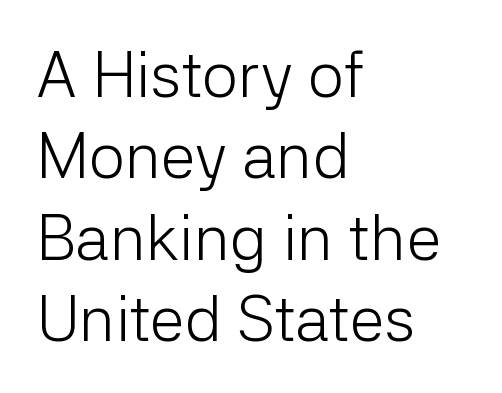
The image shows 64 px light sans-serif type, upright; set left-aligned, normal line spacing (1.27x), normal letter spacing, not underlined; low stroke contrast and a medium x-height.
